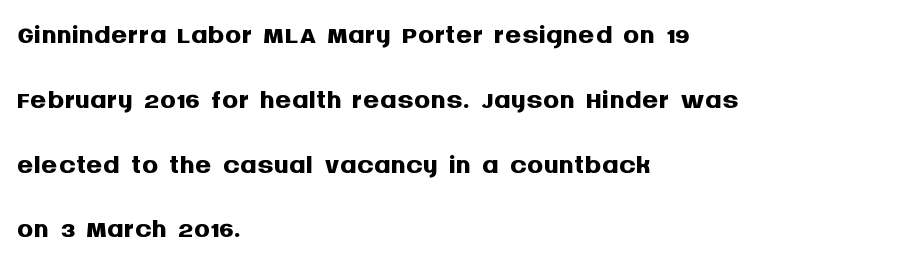
Q: Is the text bold? A: Yes.
Q: Is the text italic (slanted)? A: No, it is upright.
Q: Is the typeface a serif or a sans-serif typeface? A: Sans-serif.
Q: Is the text underlined? A: No.
Q: How is the paragraph aligned? A: Left-aligned.
Q: Is the spacing between letters normal or unusually wide? A: Normal.
Q: Is the spacing between lines tight, normal or loose? A: Normal.
Q: Width (condensed, normal, or wide)? A: Normal.
Q: Stroke contrast? A: Medium.
Q: x-height? A: Large.
Q: Monospaced? A: No.
